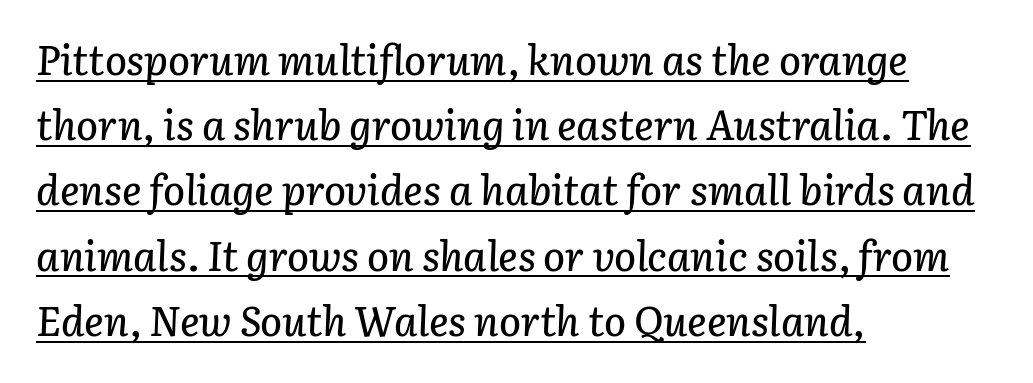
{"italic": "yes", "lean": "right", "slant_degrees": 3, "width": "normal", "stroke_contrast": "low", "x_height": "medium", "monospaced": "no", "underline": "yes", "align": "left", "line_spacing": "normal", "line_spacing_ratio": 1.59, "letter_spacing": "normal", "letter_spacing_em": 0.0, "glyph_px": 41}
